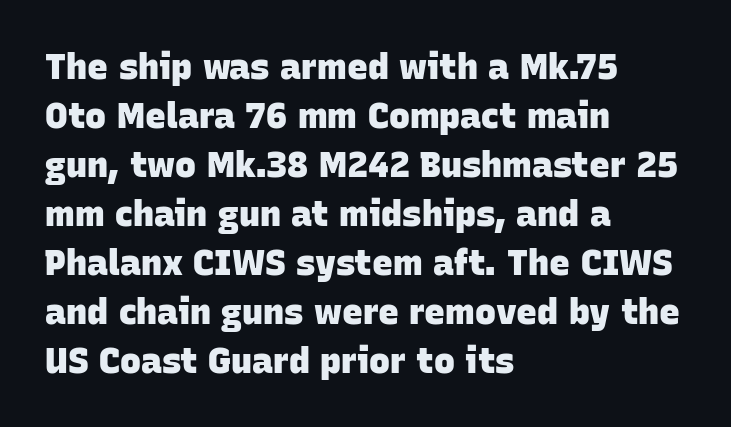
These lines are set flush left with a ragged right edge. Letterform terminals end flat and unadorned throughout the passage. The space directly below the letters is spotless. There is no visible air inserted between adjacent glyphs. The rendering uses natural spacing where letterforms have individual widths.
